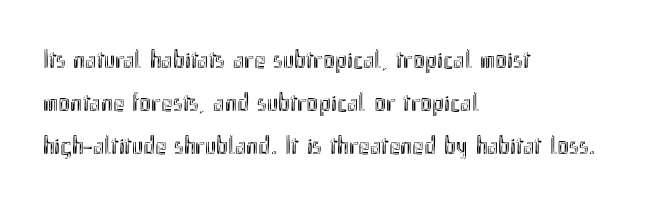
{"italic": "no", "underline": "no", "align": "left", "line_spacing": "normal", "line_spacing_ratio": 1.59, "letter_spacing": "normal", "letter_spacing_em": 0.0, "glyph_px": 27}
